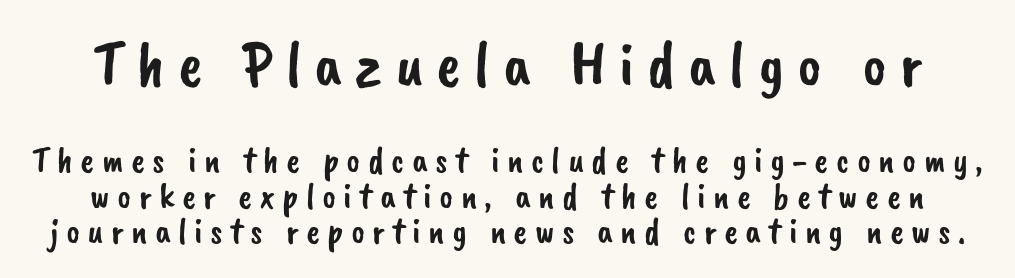
Q: Is the typeface a serif or a sans-serif typeface? A: Sans-serif.
Q: Is the text underlined? A: No.
Q: Is the spacing between letters normal or unusually wide? A: Unusually wide.
Q: Is the spacing between lines tight, normal or loose? A: Tight.
Q: Which block of text is set in a larger size, the first (top) or the second (bottom)? A: The first (top) one.
Q: Width (condensed, normal, or wide)? A: Normal.
Q: Stroke contrast? A: Low.
Q: x-height? A: Small.
Q: Monospaced? A: No.
